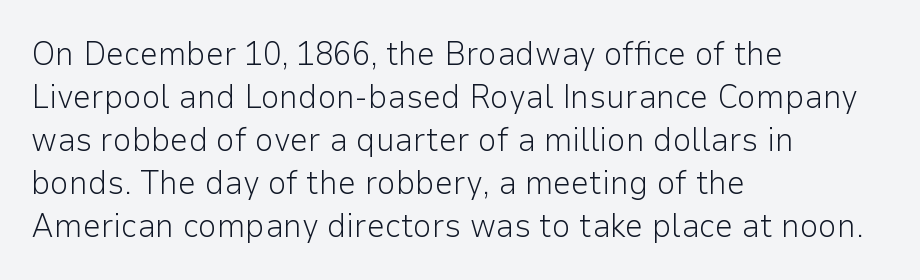
Quick note: not italic, upright. The passage shown stacks its lines at a standard gap. A classic flush-left, rag-right setting is used for this passage. Caption: standard tracking, unaltered. The typeface chosen for these lines omits serifs. Weight: not bold — regular or lighter.
